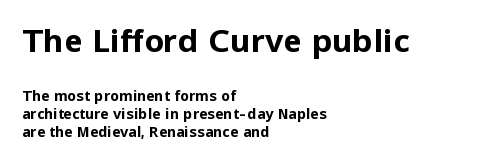
{"serif": "no", "italic": "no", "bold": "yes", "weight": "bold", "width": "normal", "stroke_contrast": "low", "x_height": "medium", "monospaced": "no", "underline": "no", "align": "left", "line_spacing": "normal", "line_spacing_ratio": 1.29, "letter_spacing": "normal", "letter_spacing_em": 0.0, "larger_block": "first", "size_ratio": 2.21, "glyph_px": 31}
